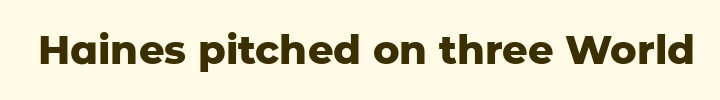
{"serif": "no", "italic": "no", "bold": "yes", "weight": "heavy", "width": "normal", "stroke_contrast": "low", "x_height": "medium", "monospaced": "no", "underline": "no", "letter_spacing": "normal", "letter_spacing_em": 0.0, "glyph_px": 40}
